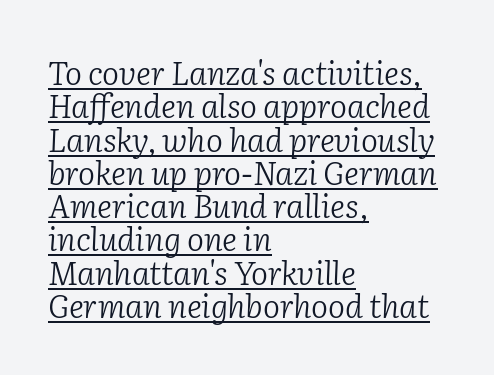
The image shows 32 px light serif type, italic (leaning right); set left-aligned, tight line spacing (1.04x), normal letter spacing, underlined; low stroke contrast and a medium x-height.
